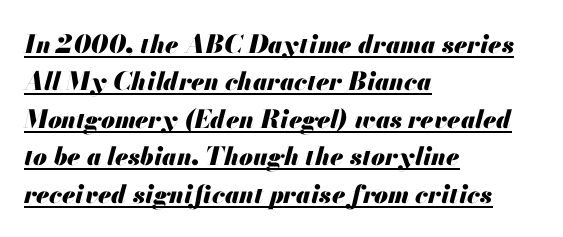
Visually the block forms a straight wall on the left and a jagged coastline on the right. This is oblique type, the kind used for emphasis or titles. You'd pick this weight for a headline — it's a proper bold. The gaps between neighbouring characters are ordinary and unremarkable.
